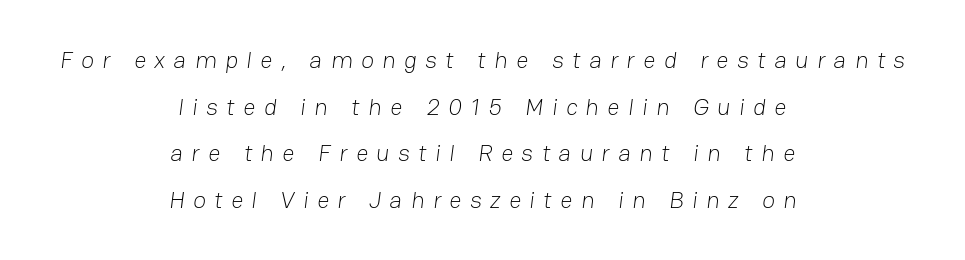
If you measured baseline to baseline, you'd find a long distance. Check the space under the baseline: it is left empty. Bold? No — there's no thickening of the strokes. Each line is balanced around a shared central axis.
